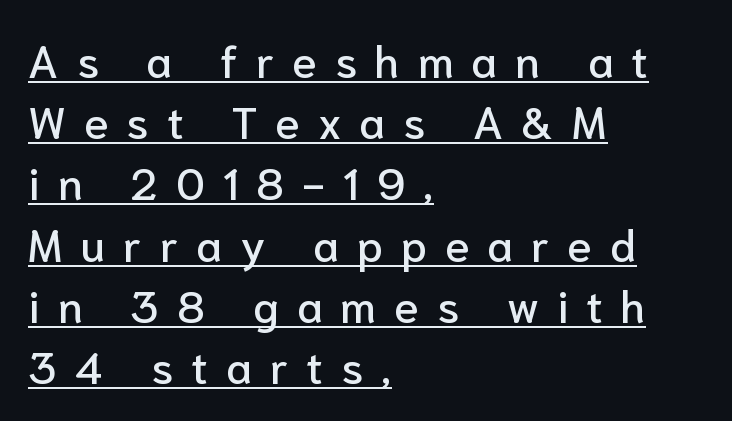
Q: Is the text italic (slanted)? A: No, it is upright.
Q: Is the typeface a serif or a sans-serif typeface? A: Sans-serif.
Q: Is the text underlined? A: Yes.
Q: How is the paragraph aligned? A: Left-aligned.
Q: Is the spacing between letters normal or unusually wide? A: Unusually wide.
Q: Is the spacing between lines tight, normal or loose? A: Normal.
Q: Width (condensed, normal, or wide)? A: Normal.
Q: Stroke contrast? A: Low.
Q: x-height? A: Medium.
Q: Monospaced? A: No.
